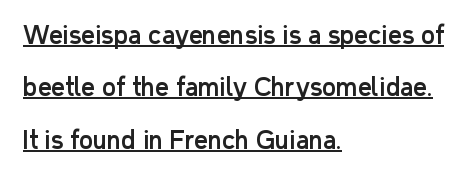
The image shows 24 px text type, upright; set left-aligned, loose line spacing (2.18x), normal letter spacing, underlined.
